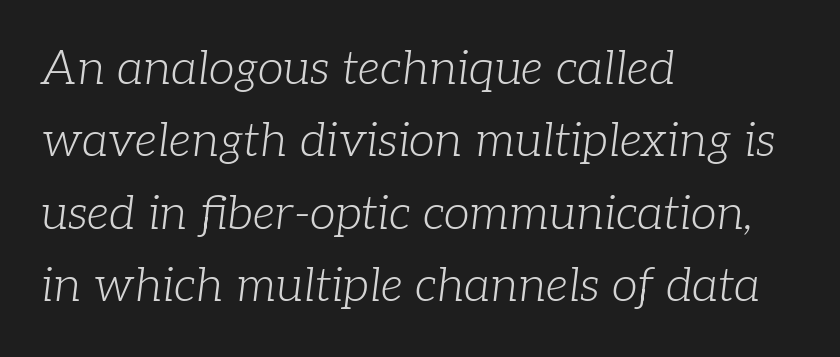
Q: Is the text bold? A: No.
Q: Is the text italic (slanted)? A: Yes, it leans right by about 7 degrees.
Q: Is the typeface a serif or a sans-serif typeface? A: Serif.
Q: Is the text underlined? A: No.
Q: How is the paragraph aligned? A: Left-aligned.
Q: Is the spacing between letters normal or unusually wide? A: Normal.
Q: Is the spacing between lines tight, normal or loose? A: Normal.
Q: Width (condensed, normal, or wide)? A: Normal.
Q: Stroke contrast? A: Low.
Q: x-height? A: Medium.
Q: Monospaced? A: No.
